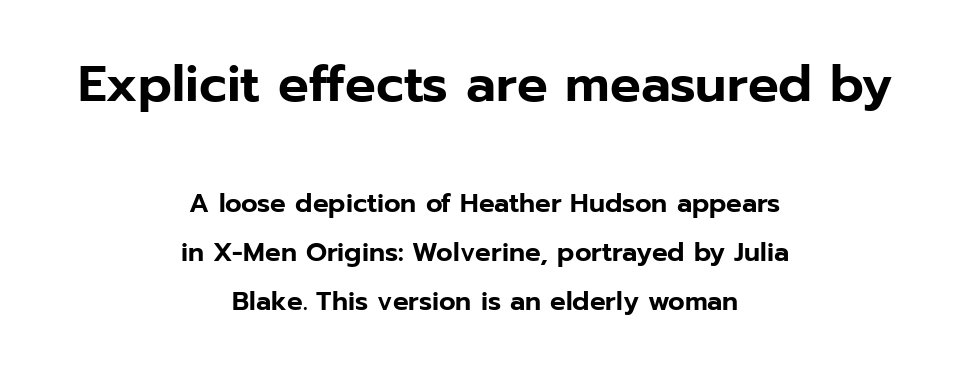
{"serif": "no", "italic": "no", "width": "normal", "stroke_contrast": "low", "x_height": "medium", "monospaced": "no", "underline": "no", "align": "center", "line_spacing": "loose", "line_spacing_ratio": 1.9, "letter_spacing": "normal", "letter_spacing_em": 0.0, "larger_block": "first", "size_ratio": 1.96, "glyph_px": 51}
